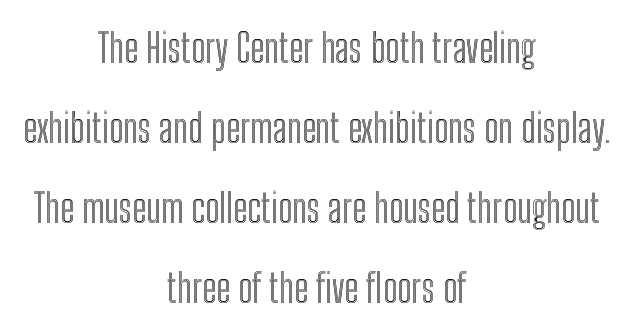
The image shows 40 px condensed type, upright; set centered, loose line spacing (2.0x), normal letter spacing, not underlined; a medium x-height.
